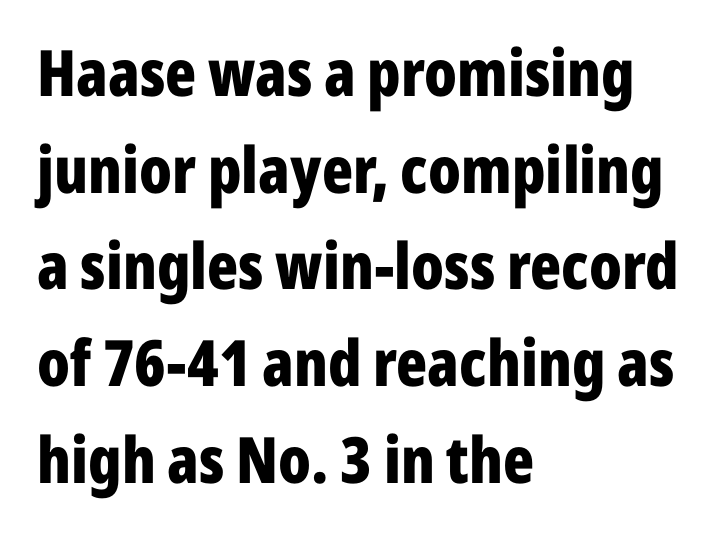
{"serif": "no", "italic": "no", "bold": "yes", "weight": "bold", "width": "condensed", "stroke_contrast": "low", "x_height": "medium", "monospaced": "no", "underline": "no", "align": "left", "line_spacing": "normal", "line_spacing_ratio": 1.51, "letter_spacing": "normal", "letter_spacing_em": 0.0, "glyph_px": 64}
